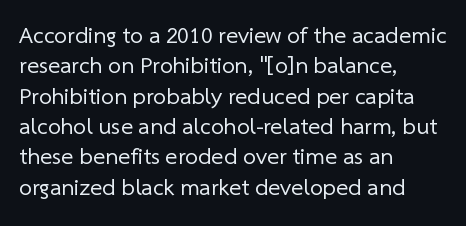
{"bold": "no", "underline": "no", "align": "left", "line_spacing": "normal", "line_spacing_ratio": 1.32, "letter_spacing": "normal", "letter_spacing_em": 0.0, "glyph_px": 23}
